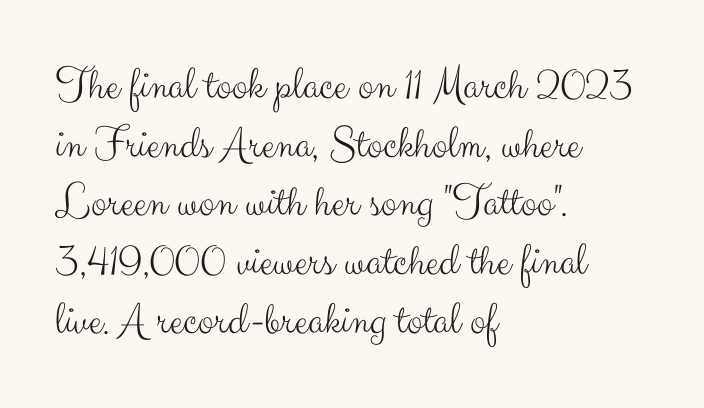
The image shows 47 px light sans-serif type; set left-aligned, normal line spacing (1.25x), normal letter spacing, not underlined; medium stroke contrast and a small x-height.
